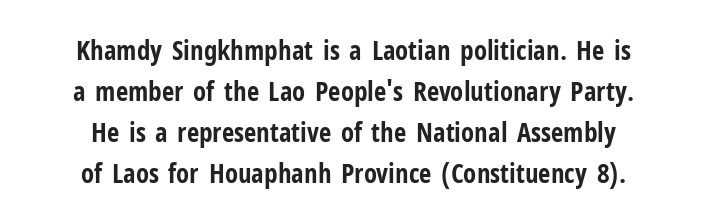
Horizontal bands of white between lines are of average thickness. Tracking here is standard; glyphs follow each other at the usual distance. Which margin do the lines hug? Neither — every line sits in the middle. The specimen omits any rule beneath the text block's lines. Upright lettering throughout. Compared with an ordinary text face, these strokes are far heavier — a full bold.
